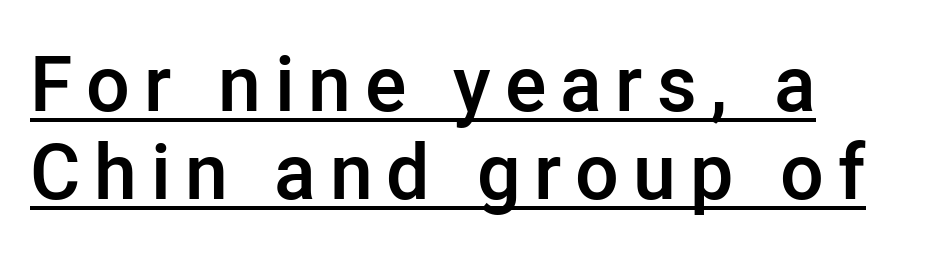
{"serif": "no", "italic": "no", "bold": "semi", "weight": "semibold", "width": "normal", "stroke_contrast": "low", "x_height": "medium", "monospaced": "no", "underline": "yes", "line_spacing": "tight", "line_spacing_ratio": 1.14, "glyph_px": 77}
